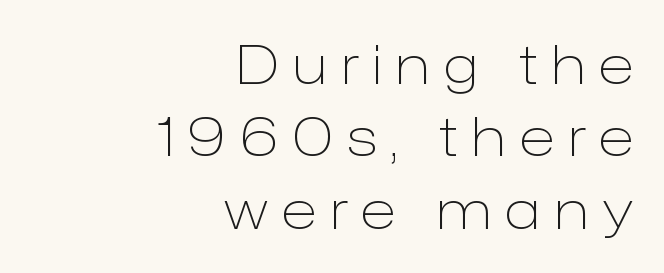
The image shows 54 px light sans-serif type, upright; set right-aligned, normal line spacing (1.34x), unusually wide letter spacing (+0.26 em), not underlined; low stroke contrast and a medium x-height.
